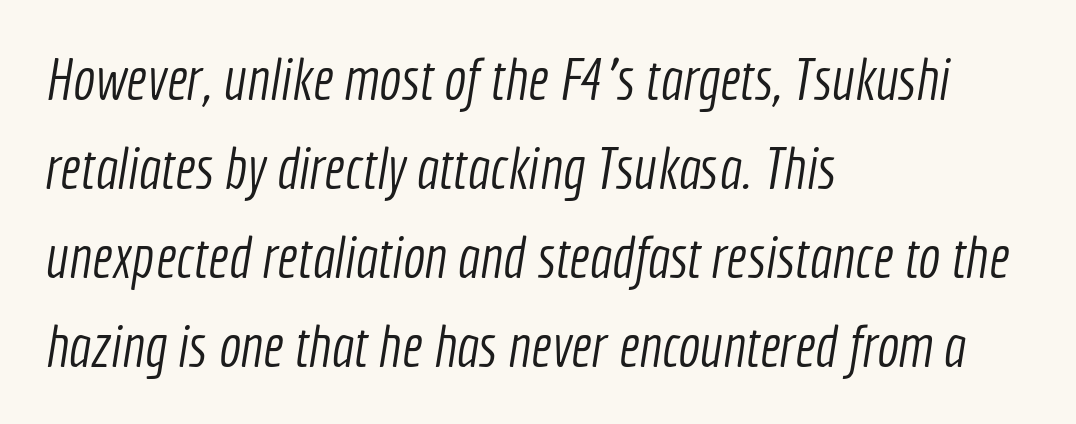
Q: Is the text bold? A: No.
Q: Is the typeface a serif or a sans-serif typeface? A: Sans-serif.
Q: Is the text underlined? A: No.
Q: How is the paragraph aligned? A: Left-aligned.
Q: Is the spacing between letters normal or unusually wide? A: Normal.
Q: Is the spacing between lines tight, normal or loose? A: Normal.
Q: Width (condensed, normal, or wide)? A: Condensed.
Q: x-height? A: Medium.
Q: Monospaced? A: No.
